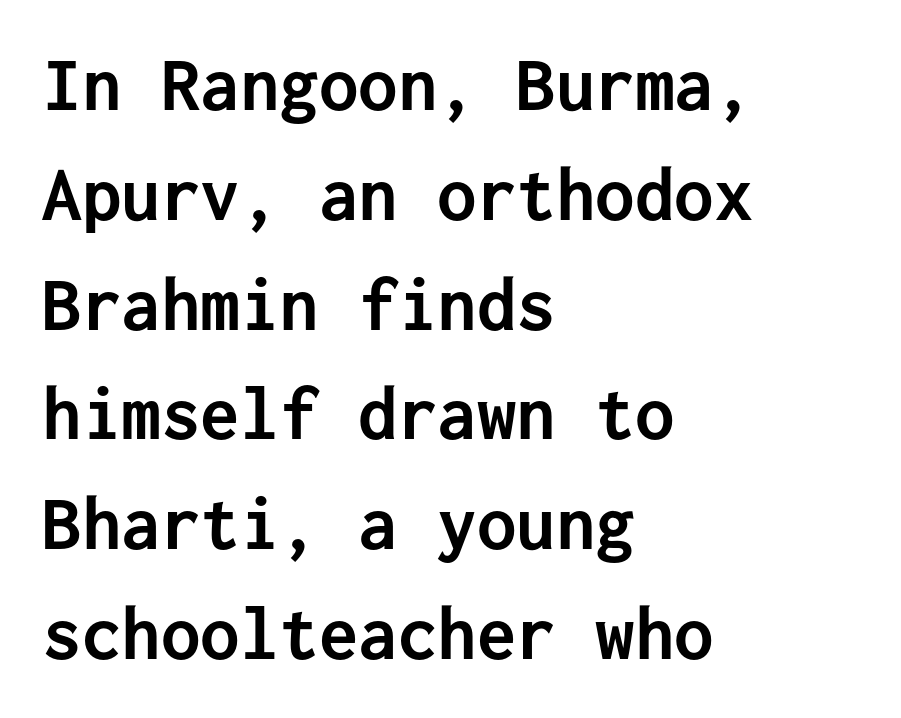
{"serif": "no", "italic": "no", "bold": "yes", "weight": "semibold", "width": "normal", "stroke_contrast": "low", "x_height": "medium", "monospaced": "yes", "underline": "no", "align": "left", "line_spacing": "normal", "line_spacing_ratio": 1.39, "letter_spacing": "normal", "letter_spacing_em": 0.0, "glyph_px": 79}
